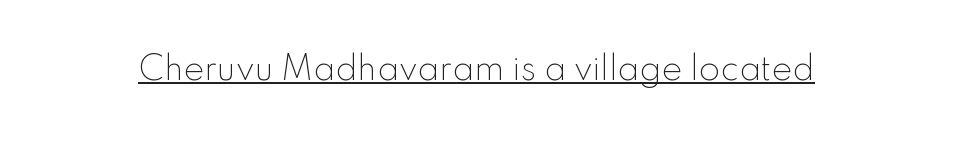
{"serif": "no", "italic": "no", "bold": "no", "weight": "light", "width": "normal", "stroke_contrast": "low", "x_height": "small", "monospaced": "no", "underline": "yes", "letter_spacing": "normal", "letter_spacing_em": 0.0, "glyph_px": 31}
